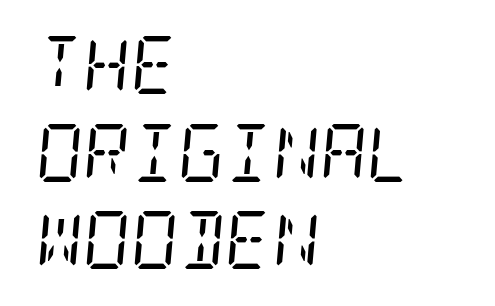
You can tell from the footed stems that serif type was used. Italic: yes, the glyphs are oblique. The lines sit at an ordinary, default distance from one another. Where is the straight margin? On the left. These lines keep a tight, regular rhythm from letter to letter.
